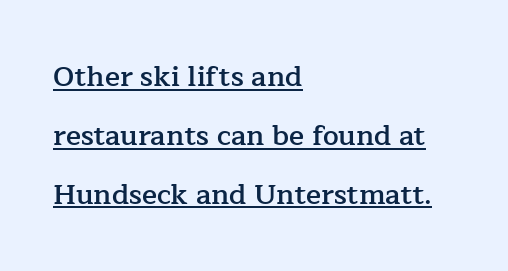
The image shows 28 px semibold serif type, upright; set left-aligned, loose line spacing (2.1x), normal letter spacing, underlined; low stroke contrast and a medium x-height.
